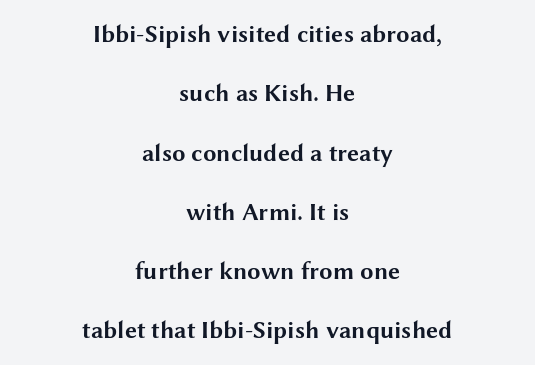
Rows of type keep a wide berth in the vertical direction. This rendering uses center alignment, leaving both contours irregular but symmetric. A bare baseline throughout the passage. In terms of posture, this sample is upright. Characters follow at the spacing the type designer built in.
